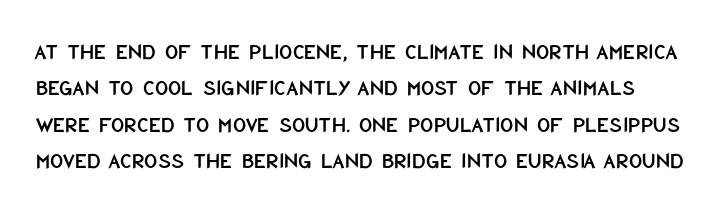
Q: Is the text italic (slanted)? A: No, it is upright.
Q: Is the text underlined? A: No.
Q: Is the spacing between letters normal or unusually wide? A: Normal.
Q: Is the spacing between lines tight, normal or loose? A: Normal.
